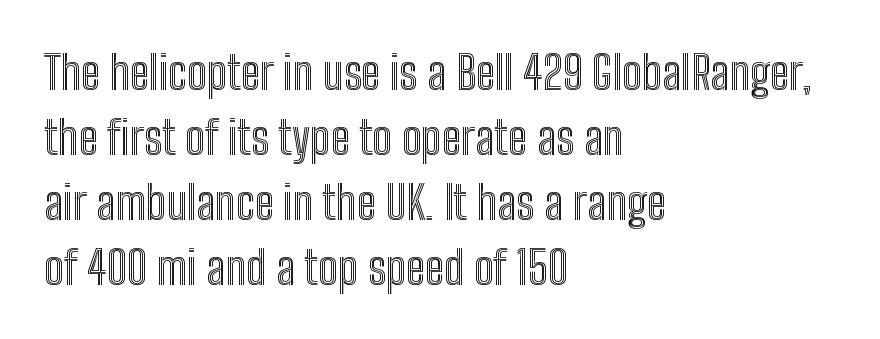
The space beneath each line is pristine and unruled. The paragraph shown leans on its left margin. Character widths vary here, with narrow letters taking less room than wide ones. Evenly set lines give the paragraph a standard silhouette. This sample uses plain, unmodified letter spacing.
